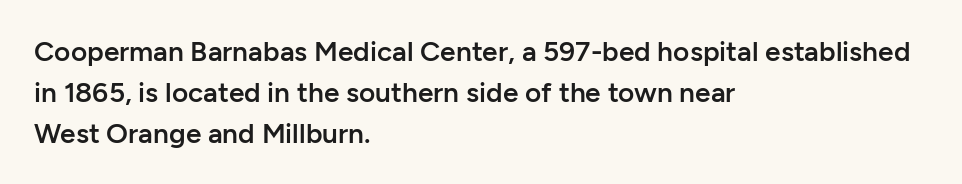
Q: Is the text bold? A: Semi-bold.
Q: Is the text italic (slanted)? A: No, it is upright.
Q: Is the typeface a serif or a sans-serif typeface? A: Sans-serif.
Q: Is the text underlined? A: No.
Q: How is the paragraph aligned? A: Left-aligned.
Q: Is the spacing between letters normal or unusually wide? A: Normal.
Q: Is the spacing between lines tight, normal or loose? A: Normal.
Q: Width (condensed, normal, or wide)? A: Normal.
Q: Stroke contrast? A: Low.
Q: x-height? A: Medium.
Q: Monospaced? A: No.
